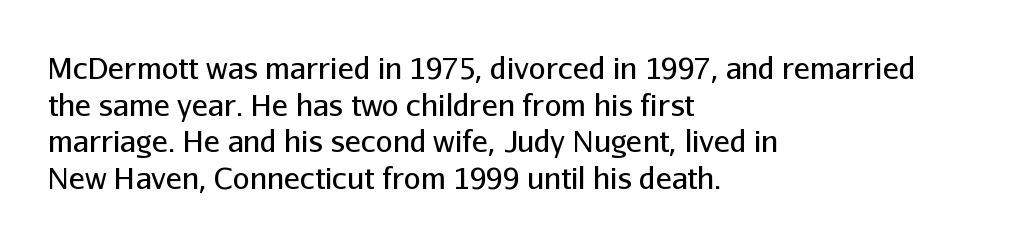
{"serif": "no", "italic": "no", "bold": "no", "weight": "regular", "width": "normal", "stroke_contrast": "low", "x_height": "medium", "monospaced": "no", "underline": "no", "align": "left", "line_spacing_ratio": 1.22, "letter_spacing": "normal", "letter_spacing_em": 0.0, "glyph_px": 30}
